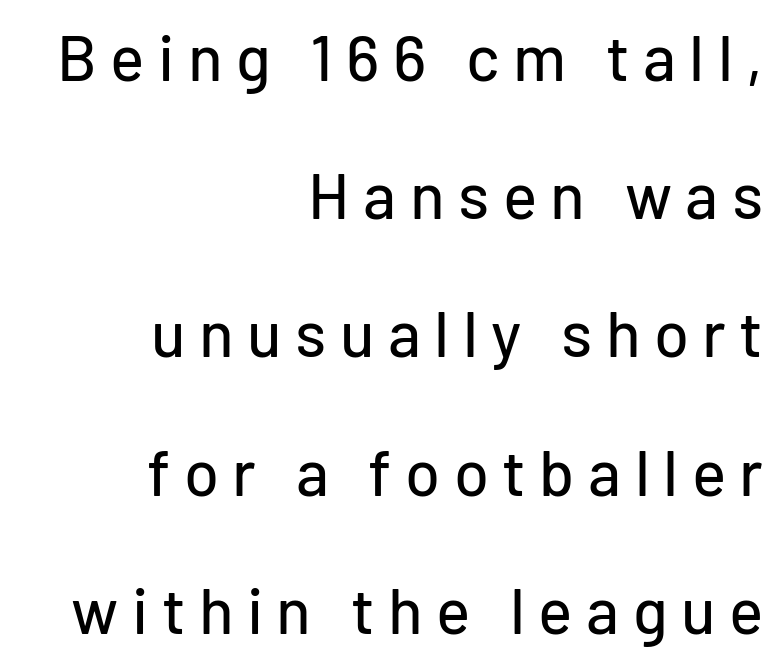
The image shows 64 px sans-serif type, upright; set right-aligned, loose line spacing (2.16x), unusually wide letter spacing (+0.21 em), not underlined; low stroke contrast and a medium x-height.
